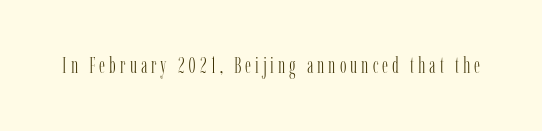
The specimen reads as upright at a glance. The face looks like a standard text weight, possibly lighter. Nobody drew a line under any word here.
